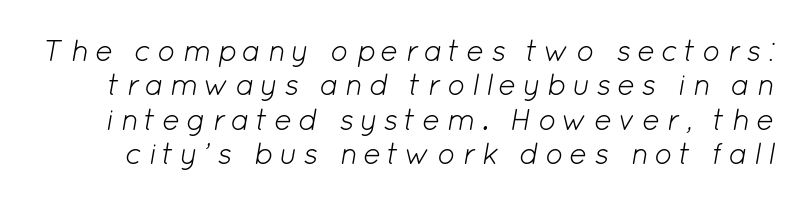
{"italic": "yes", "lean": "right", "slant_degrees": 12, "bold": "no", "weight": "light", "width": "normal", "stroke_contrast": "low", "x_height": "medium", "monospaced": "no", "underline": "no", "line_spacing": "tight", "line_spacing_ratio": 1.15, "letter_spacing": "wide", "letter_spacing_em": 0.2, "glyph_px": 30}
